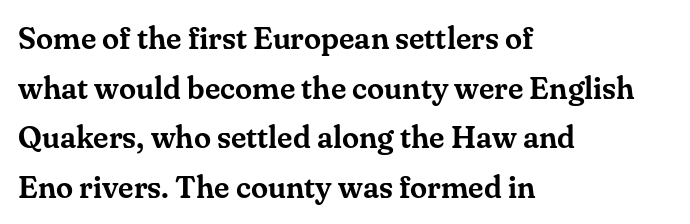
Q: Is the text italic (slanted)? A: No, it is upright.
Q: Is the typeface a serif or a sans-serif typeface? A: Serif.
Q: Is the text underlined? A: No.
Q: How is the paragraph aligned? A: Left-aligned.
Q: Is the spacing between letters normal or unusually wide? A: Normal.
Q: Is the spacing between lines tight, normal or loose? A: Normal.
Q: Width (condensed, normal, or wide)? A: Normal.
Q: Stroke contrast? A: Medium.
Q: x-height? A: Small.
Q: Monospaced? A: No.
